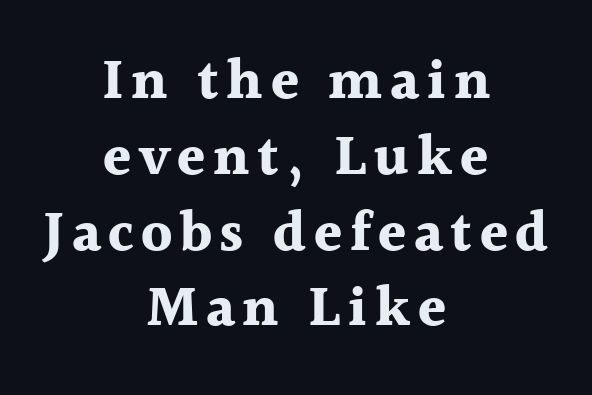
{"serif": "yes", "italic": "no", "bold": "yes", "weight": "bold", "width": "normal", "x_height": "medium", "monospaced": "no", "underline": "no", "align": "center", "line_spacing": "normal", "line_spacing_ratio": 1.33, "glyph_px": 57}
